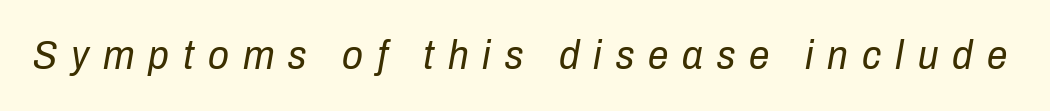
{"italic": "yes", "lean": "right", "slant_degrees": 10, "bold": "no", "weight": "regular", "width": "condensed", "stroke_contrast": "low", "x_height": "medium", "monospaced": "no", "underline": "no", "letter_spacing": "wide", "letter_spacing_em": 0.34, "glyph_px": 41}
